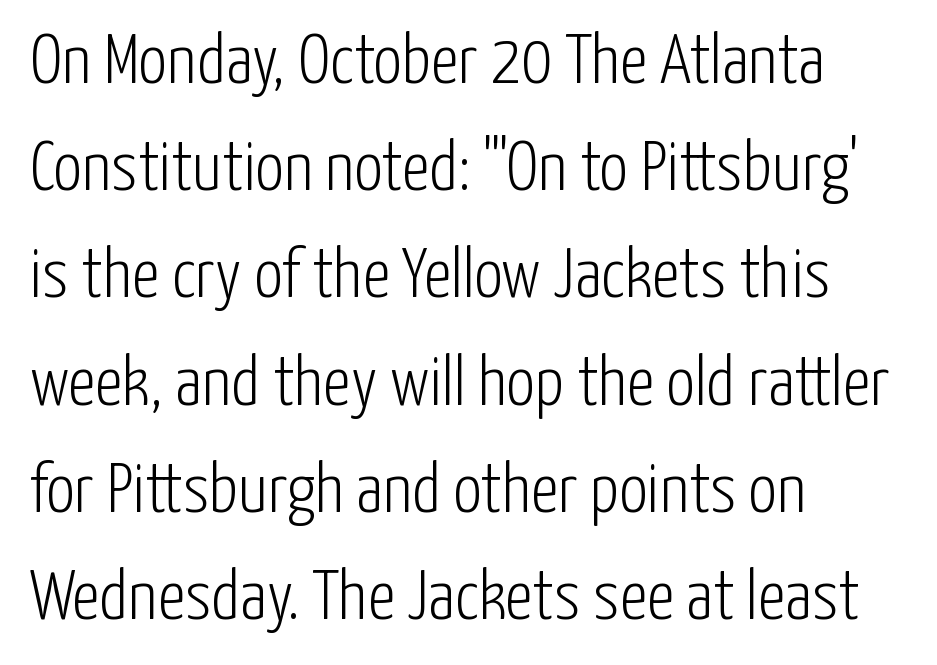
Summary of vertical rhythm: regular, with standard interline spacing. Caption: multi-line text, flush left, ragged right. A roman cut, with each character standing at attention. The zone under the glyphs is completely vacant. This sample has the flowing, uneven cadence of proportional lettering.
